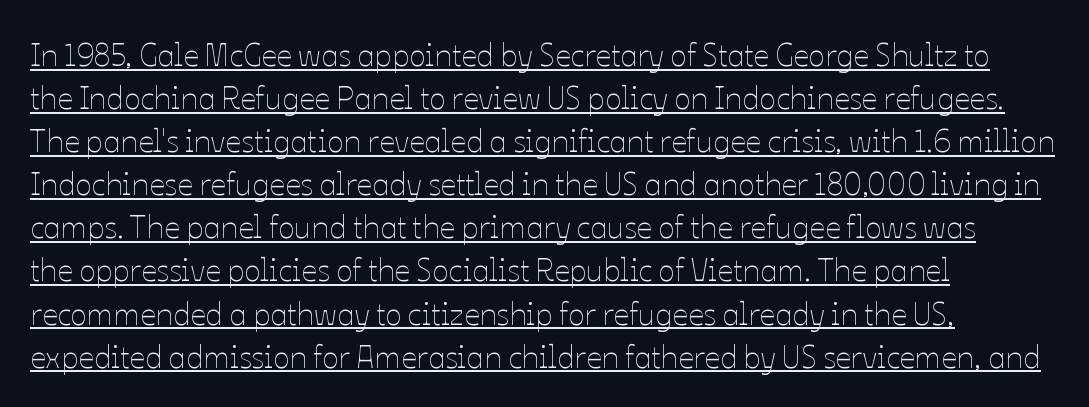
No extra tracking has been applied to these lines. Do the characters align in a grid? No, the font is proportional. The rendered words wear a rule along their underside. The type sits square on the baseline with zero lean. Summary of vertical rhythm: regular, with standard interline spacing.
